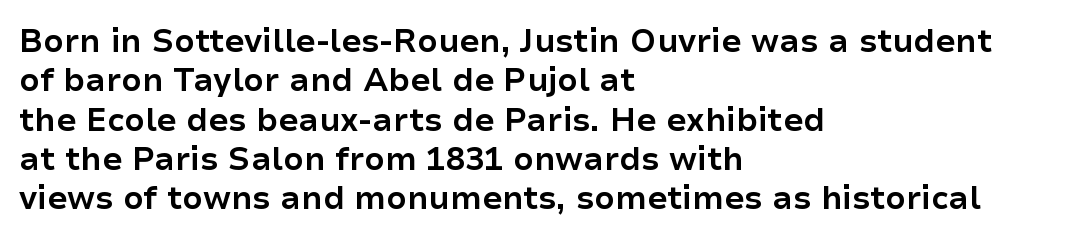
The image shows 32 px bold sans-serif type, upright; set left-aligned, line spacing 1.23x, normal letter spacing, not underlined; low stroke contrast and a medium x-height.
